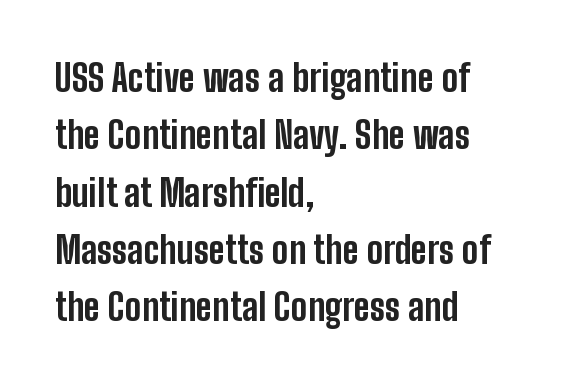
{"serif": "no", "italic": "no", "bold": "yes", "weight": "bold", "width": "condensed", "stroke_contrast": "low", "x_height": "medium", "monospaced": "no", "underline": "no", "align": "left", "line_spacing": "normal", "line_spacing_ratio": 1.55, "letter_spacing": "normal", "letter_spacing_em": 0.0, "glyph_px": 37}
